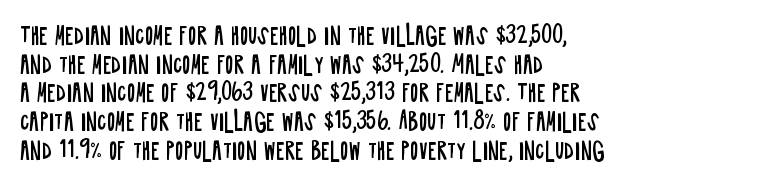
{"italic": "no", "bold": "no", "underline": "no", "align": "left", "line_spacing": "normal", "line_spacing_ratio": 1.25, "letter_spacing": "normal", "letter_spacing_em": 0.0, "glyph_px": 23}
